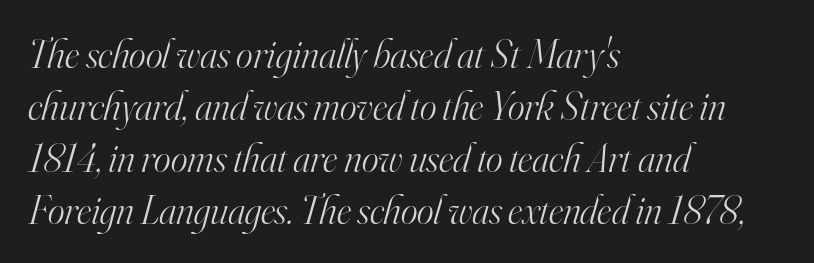
{"serif": "yes", "italic": "yes", "lean": "right", "slant_degrees": 16, "bold": "no", "weight": "light", "width": "normal", "stroke_contrast": "high", "x_height": "small", "monospaced": "no", "underline": "no", "align": "left", "line_spacing": "normal", "line_spacing_ratio": 1.3, "letter_spacing": "normal", "letter_spacing_em": 0.0, "glyph_px": 40}
